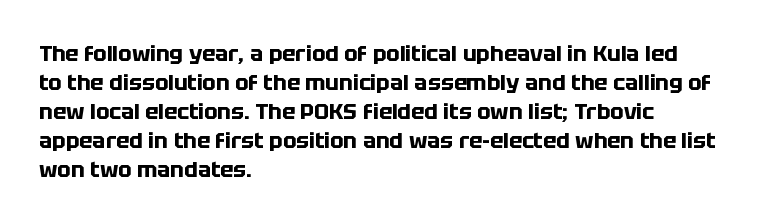
Q: Is the text bold? A: Yes.
Q: Is the text italic (slanted)? A: No, it is upright.
Q: Is the text underlined? A: No.
Q: How is the paragraph aligned? A: Left-aligned.
Q: Is the spacing between letters normal or unusually wide? A: Normal.
Q: Is the spacing between lines tight, normal or loose? A: Normal.
